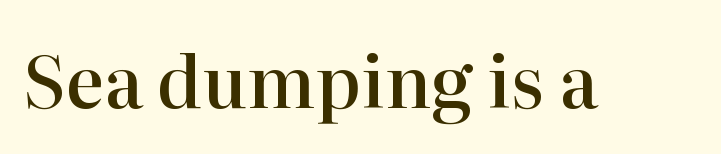
The text was rendered using a seriffed face with decorative stroke endings. The words here are not underlined. What stands out about the letter spacing? Nothing — it is the standard amount. The passage shown is typed in a proportional face where columns would drift. The strokes are fattened partway — semibold, not bold.
